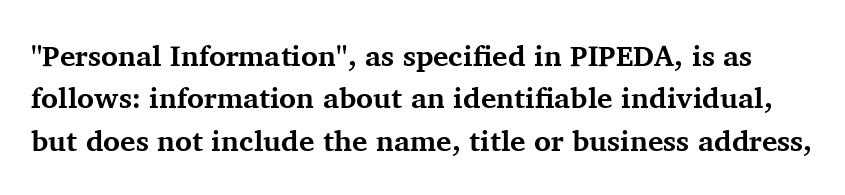
{"serif": "yes", "italic": "no", "bold": "yes", "weight": "bold", "width": "normal", "stroke_contrast": "medium", "x_height": "medium", "monospaced": "no", "underline": "no", "line_spacing": "normal", "line_spacing_ratio": 1.46, "letter_spacing": "normal", "letter_spacing_em": 0.0, "glyph_px": 29}
